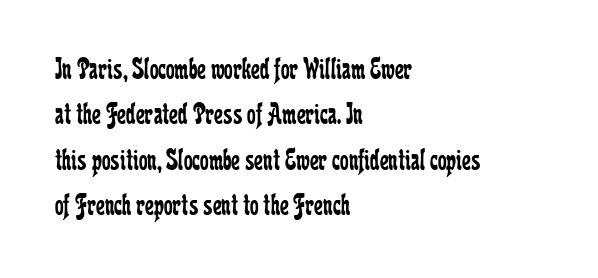
{"serif": "yes", "italic": "no", "bold": "no", "weight": "regular", "width": "condensed", "stroke_contrast": "low", "x_height": "medium", "monospaced": "no", "underline": "no", "align": "left", "line_spacing": "normal", "line_spacing_ratio": 1.46, "letter_spacing": "normal", "letter_spacing_em": 0.0, "glyph_px": 31}
